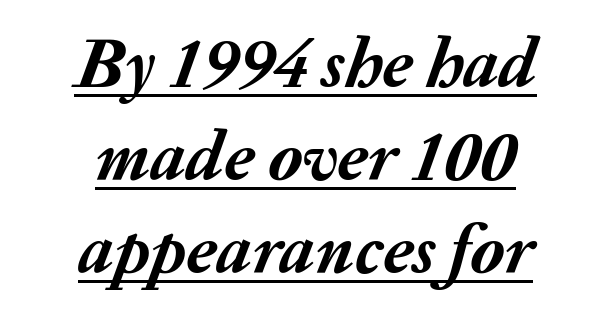
The image shows 70 px semibold type, italic (leaning right); set centered, normal line spacing (1.33x), normal letter spacing, underlined; medium stroke contrast and a medium x-height.
